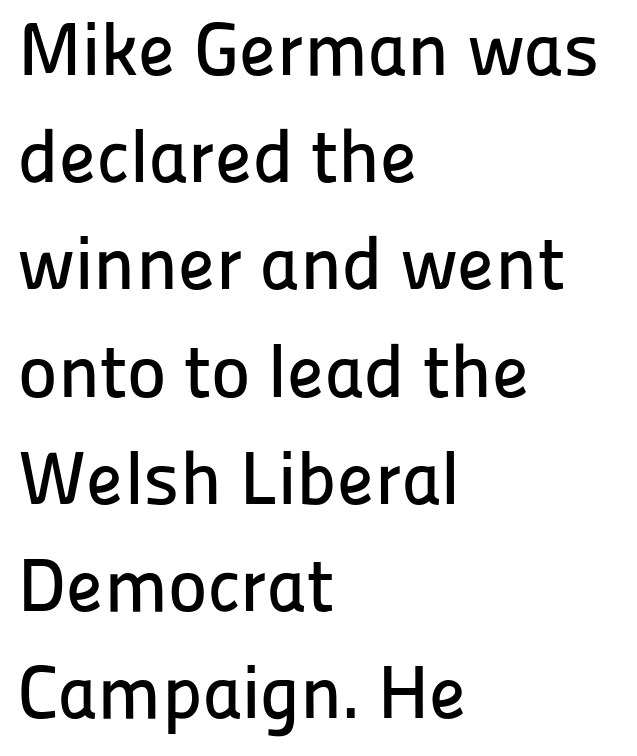
There is no visible air inserted between adjacent glyphs. Unlike a traditional serif, this face leaves its strokes unadorned. The baseline area is clear. The rag falls on the right side of this text block.
